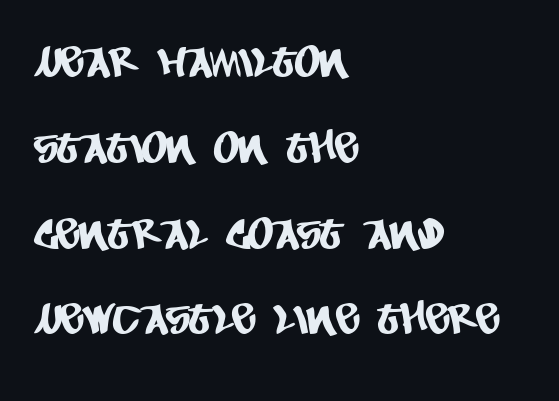
Q: Is the typeface a serif or a sans-serif typeface? A: Sans-serif.
Q: Is the text underlined? A: No.
Q: How is the paragraph aligned? A: Left-aligned.
Q: Is the spacing between letters normal or unusually wide? A: Normal.
Q: Is the spacing between lines tight, normal or loose? A: Loose.
Q: Width (condensed, normal, or wide)? A: Condensed.
Q: Stroke contrast? A: Low.
Q: x-height? A: Large.
Q: Monospaced? A: No.
